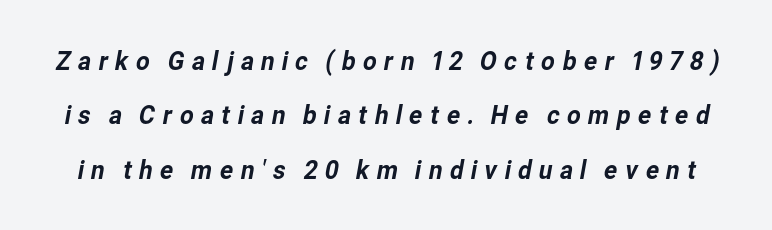
Is there much room between lines? Yes — plenty of vertical air separates them. What stands out about the letter spacing? Its width — letters are far apart. Just letters on the line, the space beneath them empty.
